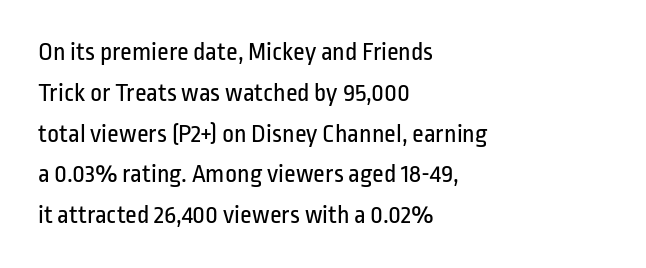
The image shows 26 px text type, upright; set left-aligned, normal line spacing (1.57x), normal letter spacing, not underlined.
